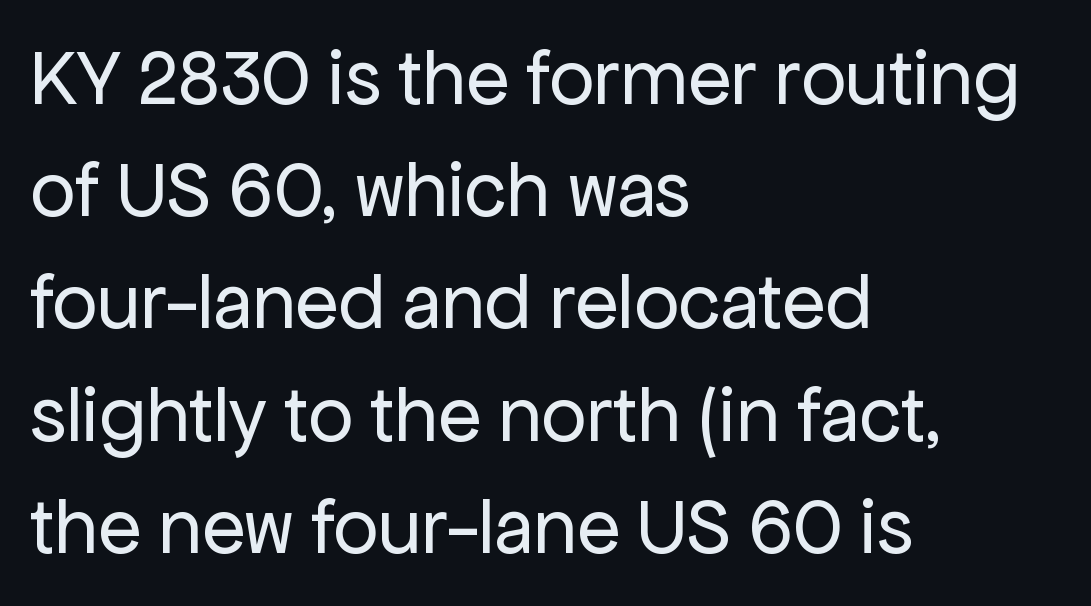
The image shows 79 px regular-weight sans-serif type, upright; set left-aligned, normal line spacing (1.42x), normal letter spacing, not underlined; low stroke contrast and a medium x-height.
